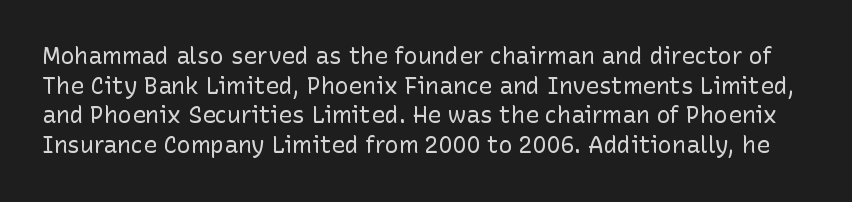
The image shows 23 px text type, upright; set normal line spacing (1.29x), normal letter spacing, not underlined.
